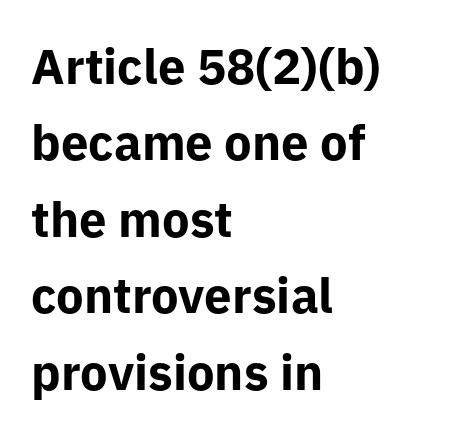
Q: Is the text bold? A: Yes.
Q: Is the text italic (slanted)? A: No, it is upright.
Q: Is the typeface a serif or a sans-serif typeface? A: Sans-serif.
Q: Is the text underlined? A: No.
Q: How is the paragraph aligned? A: Left-aligned.
Q: Is the spacing between letters normal or unusually wide? A: Normal.
Q: Is the spacing between lines tight, normal or loose? A: Normal.
Q: Width (condensed, normal, or wide)? A: Normal.
Q: Stroke contrast? A: Low.
Q: x-height? A: Medium.
Q: Monospaced? A: No.
